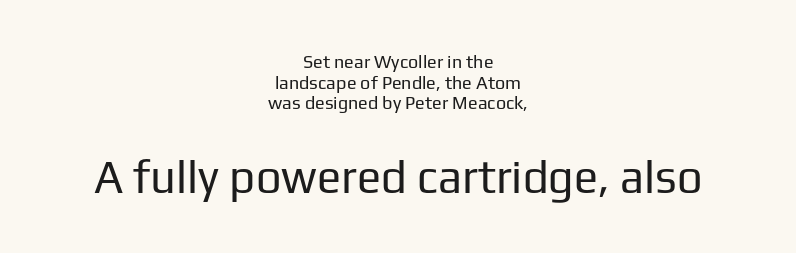
{"serif": "no", "italic": "no", "bold": "no", "weight": "regular", "width": "normal", "stroke_contrast": "low", "x_height": "medium", "monospaced": "no", "underline": "no", "align": "center", "line_spacing": "tight", "line_spacing_ratio": 1.14, "letter_spacing": "normal", "letter_spacing_em": 0.0, "larger_block": "second", "size_ratio": 2.5, "glyph_px": 45}
